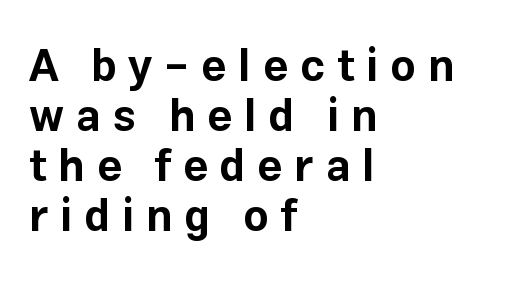
Do the characters align in a grid? No, the font is proportional. Weight: bold. Examine the stroke ends and you'll find no serifs. Does the lettering tilt? It doesn't — this is upright.
